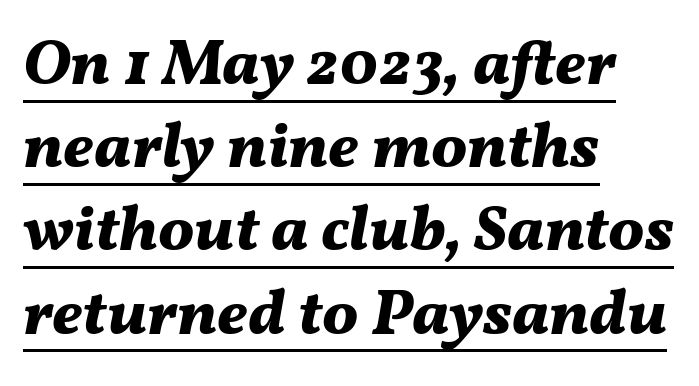
Every character sits at an angle, as italics do. The rendering anchors every line to the left-hand side. You'd pick this weight for a headline — it's a proper bold. This rendering leaves character spacing at its baseline value. Is this a fixed-width face? No — the glyphs have proportional, varying widths. These lines sit exactly where default settings would place them.
